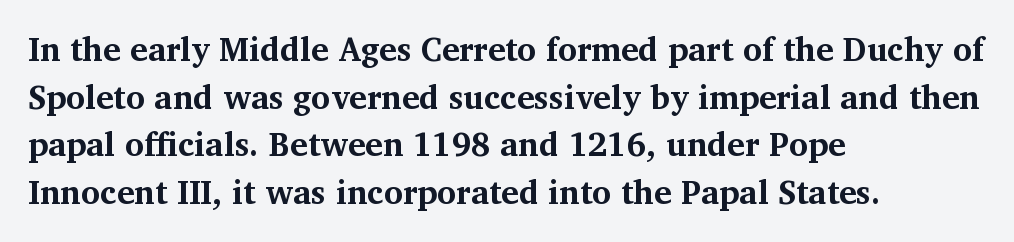
The line texture is even and compact thanks to regular tracking. The block of text has a typical density, with ordinary space between rows. Observe the serifs anchoring each vertical stroke in this sample. Stroke thickness is high; the sample reads as a true bold. Casual observation: everything's shoved over to the left. Plain, unruled lines of type.
